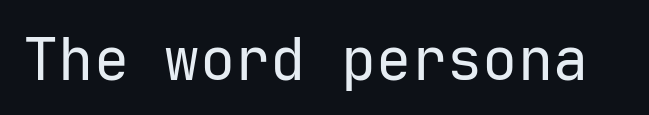
{"serif": "no", "italic": "no", "bold": "no", "weight": "regular", "width": "normal", "stroke_contrast": "low", "x_height": "medium", "underline": "no", "letter_spacing": "normal", "letter_spacing_em": 0.0, "glyph_px": 59}
